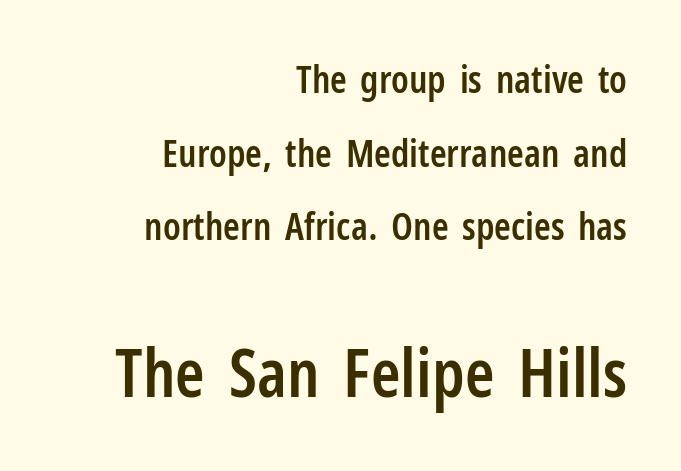
{"serif": "no", "italic": "no", "bold": "semi", "weight": "semibold", "width": "condensed", "stroke_contrast": "low", "x_height": "medium", "monospaced": "no", "underline": "no", "align": "right", "line_spacing": "loose", "line_spacing_ratio": 1.94, "letter_spacing": "normal", "letter_spacing_em": 0.0, "larger_block": "second", "size_ratio": 1.76, "glyph_px": 67}
